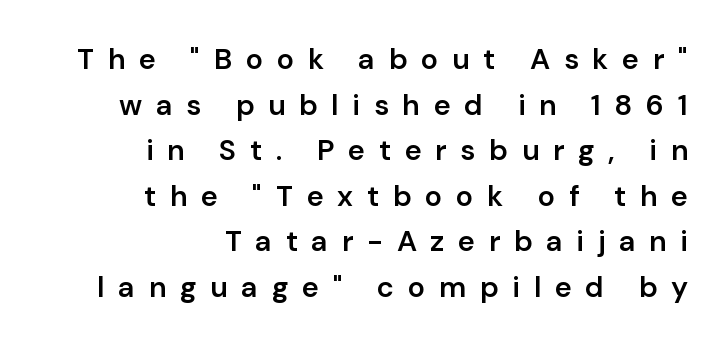
The image shows 29 px semibold sans-serif type, upright; set right-aligned, normal line spacing (1.57x), unusually wide letter spacing (+0.47 em), not underlined; low stroke contrast and a medium x-height.
